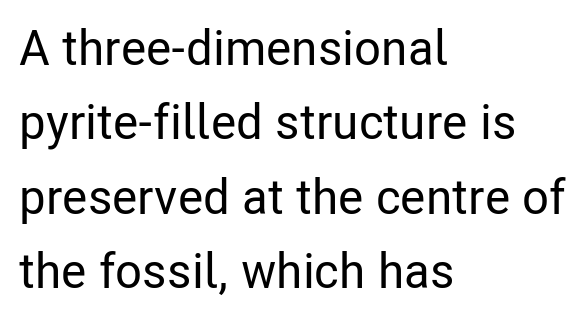
Interline gaps are of average width in this sample. Students, note that the glyphs here touch the page at normal intervals. Vertical strokes here are truly vertical. Line beginnings align vertically; line endings do not. The font family rendered here belongs to the sans-serif group.
